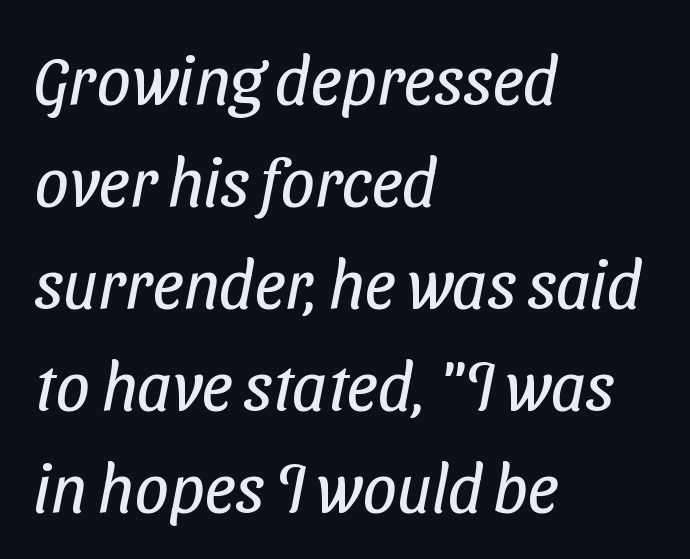
The image shows 68 px regular-weight, condensed sans-serif type; set left-aligned, normal line spacing (1.5x), normal letter spacing, not underlined; low stroke contrast and a medium x-height.
